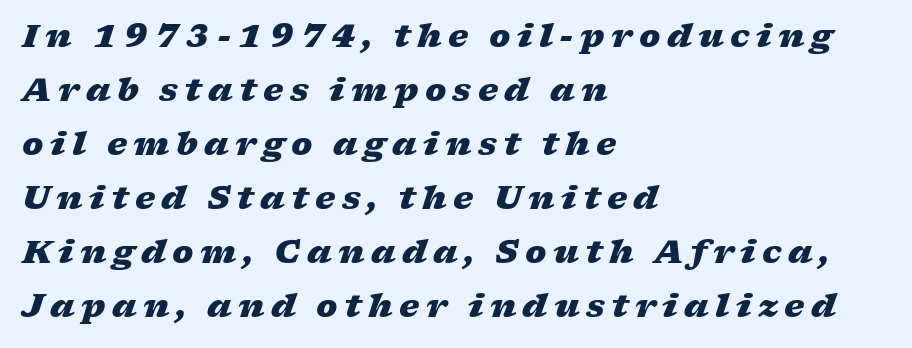
{"italic": "yes", "lean": "right", "slant_degrees": 17, "bold": "yes", "weight": "heavy", "width": "wide", "stroke_contrast": "low", "x_height": "medium", "monospaced": "no", "underline": "no", "align": "left", "line_spacing": "normal", "line_spacing_ratio": 1.69, "letter_spacing": "wide", "letter_spacing_em": 0.2, "glyph_px": 32}
